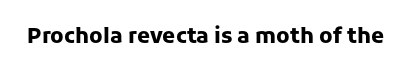
The image shows 21 px bold type, upright; set normal letter spacing, not underlined.
